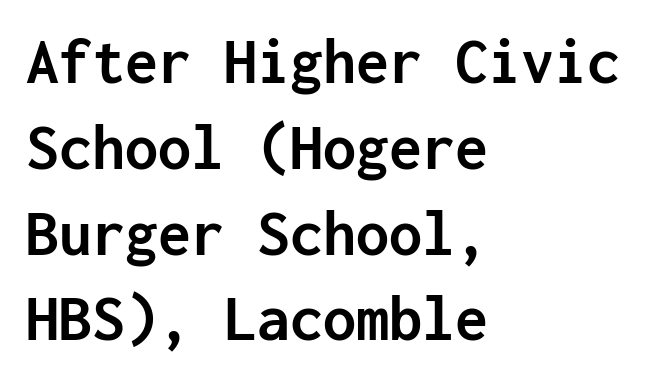
{"serif": "no", "italic": "no", "bold": "yes", "weight": "semibold", "width": "normal", "stroke_contrast": "low", "x_height": "medium", "monospaced": "yes", "underline": "no", "align": "left", "line_spacing": "normal", "line_spacing_ratio": 1.3, "letter_spacing": "normal", "letter_spacing_em": 0.0, "glyph_px": 66}
